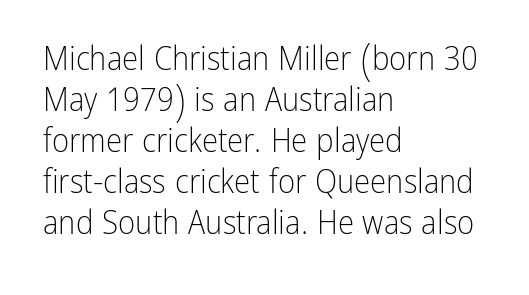
Q: Is the text bold? A: No.
Q: Is the text italic (slanted)? A: No, it is upright.
Q: Is the typeface a serif or a sans-serif typeface? A: Sans-serif.
Q: Is the text underlined? A: No.
Q: How is the paragraph aligned? A: Left-aligned.
Q: Is the spacing between letters normal or unusually wide? A: Normal.
Q: Width (condensed, normal, or wide)? A: Condensed.
Q: Stroke contrast? A: Low.
Q: x-height? A: Medium.
Q: Monospaced? A: No.
